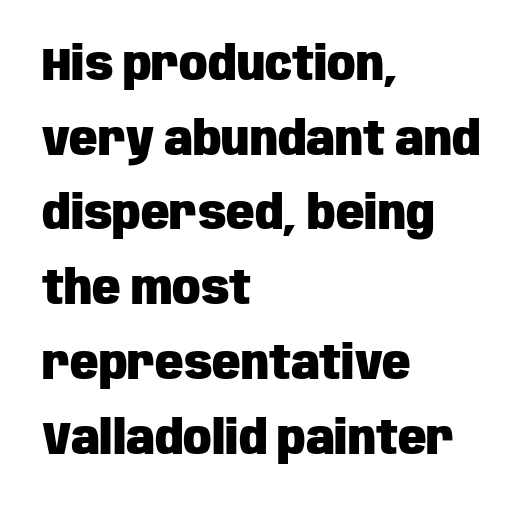
This sample has the flowing, uneven cadence of proportional lettering. The face used here has the dense, thick strokes of a bold. The lettering holds an erect, upright posture throughout. Each row of text sits above clean, open space. The passage shown is typeset with a sans-serif family. The lines sit at an ordinary, default distance from one another.
